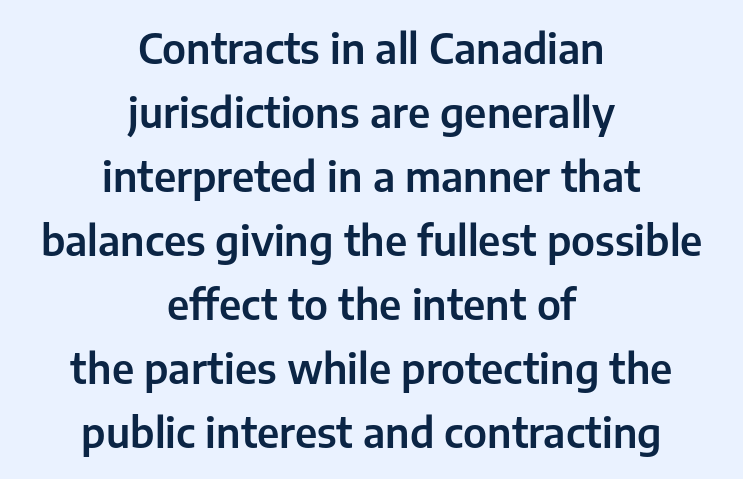
Q: Is the text italic (slanted)? A: No, it is upright.
Q: Is the typeface a serif or a sans-serif typeface? A: Sans-serif.
Q: Is the text underlined? A: No.
Q: How is the paragraph aligned? A: Centered.
Q: Is the spacing between letters normal or unusually wide? A: Normal.
Q: Is the spacing between lines tight, normal or loose? A: Normal.
Q: Width (condensed, normal, or wide)? A: Normal.
Q: Stroke contrast? A: Low.
Q: x-height? A: Medium.
Q: Monospaced? A: No.
